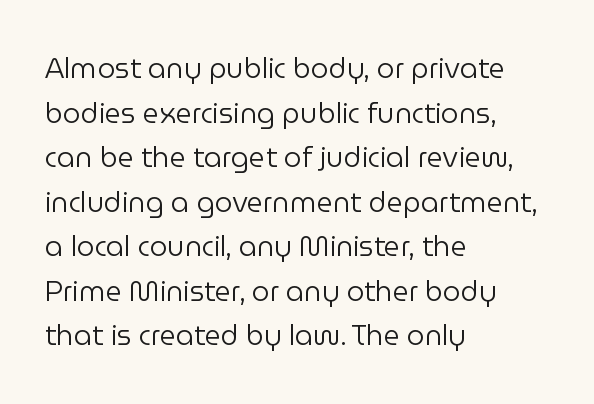
The image shows 28 px regular-weight sans-serif type, upright; set left-aligned, normal line spacing (1.59x), normal letter spacing, not underlined; low stroke contrast and a medium x-height.
